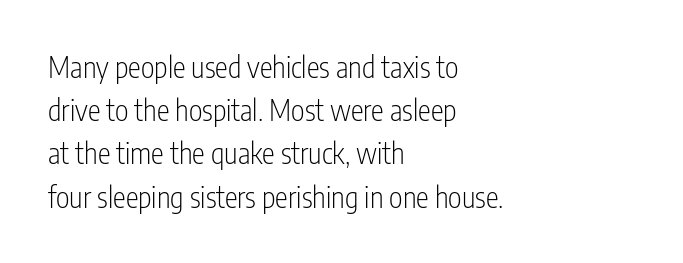
{"serif": "no", "italic": "no", "bold": "no", "weight": "light", "width": "condensed", "stroke_contrast": "low", "x_height": "medium", "monospaced": "no", "underline": "no", "align": "left", "line_spacing": "normal", "line_spacing_ratio": 1.49, "letter_spacing": "normal", "letter_spacing_em": 0.0, "glyph_px": 29}
